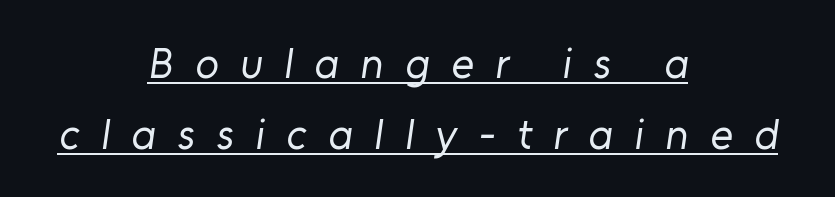
{"serif": "no", "bold": "no", "weight": "regular", "width": "normal", "stroke_contrast": "low", "x_height": "medium", "monospaced": "no", "underline": "yes", "align": "center", "line_spacing": "normal", "line_spacing_ratio": 1.65, "letter_spacing": "wide", "letter_spacing_em": 0.5, "glyph_px": 43}
